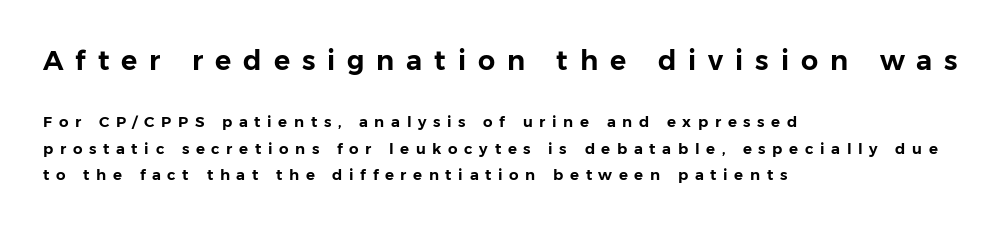
The rag falls on the right side of this text block. It's the straight-up-and-down kind of type. There is plenty of visible air inserted between adjacent glyphs. A student would notice the top passage is typeset larger than what follows.
